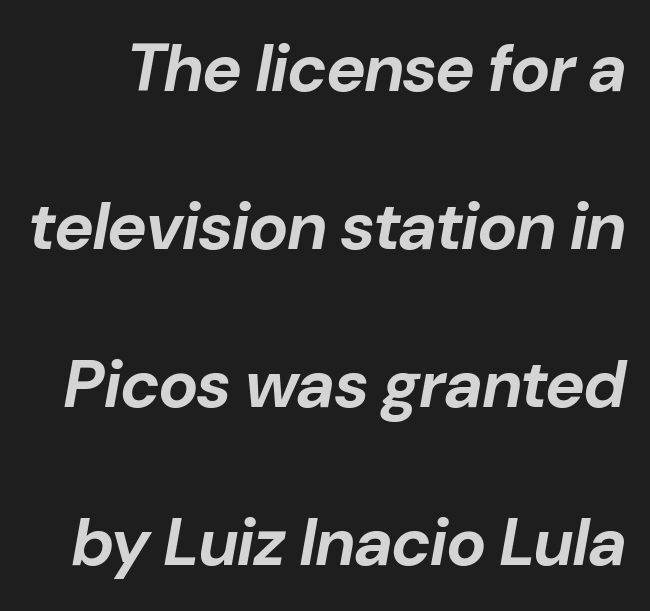
{"italic": "yes", "lean": "right", "slant_degrees": 10, "bold": "yes", "weight": "bold", "width": "normal", "stroke_contrast": "low", "x_height": "medium", "monospaced": "no", "underline": "no", "line_spacing": "loose", "line_spacing_ratio": 2.36, "letter_spacing": "normal", "letter_spacing_em": 0.0, "glyph_px": 67}
